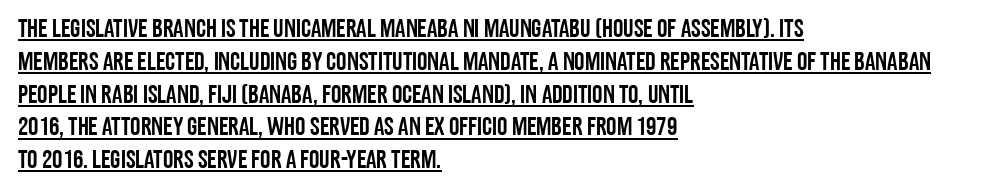
Q: Is the text italic (slanted)? A: No, it is upright.
Q: Is the text underlined? A: Yes.
Q: How is the paragraph aligned? A: Left-aligned.
Q: Is the spacing between letters normal or unusually wide? A: Normal.
Q: Is the spacing between lines tight, normal or loose? A: Normal.
